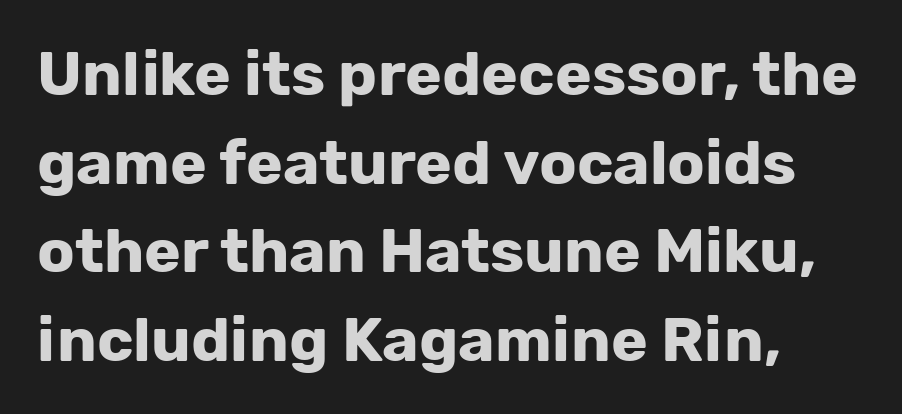
{"serif": "no", "italic": "no", "bold": "yes", "weight": "bold", "width": "normal", "stroke_contrast": "low", "x_height": "medium", "monospaced": "no", "underline": "no", "align": "left", "line_spacing": "normal", "line_spacing_ratio": 1.43, "letter_spacing": "normal", "letter_spacing_em": 0.0, "glyph_px": 62}
